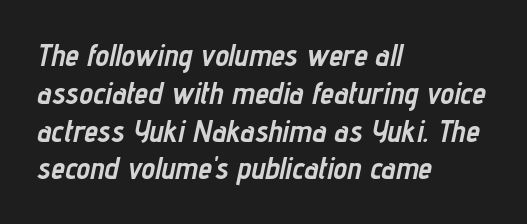
The image shows 31 px semibold, condensed type, italic (leaning right); set left-aligned, line spacing 1.22x, normal letter spacing, not underlined; low stroke contrast and a medium x-height.
